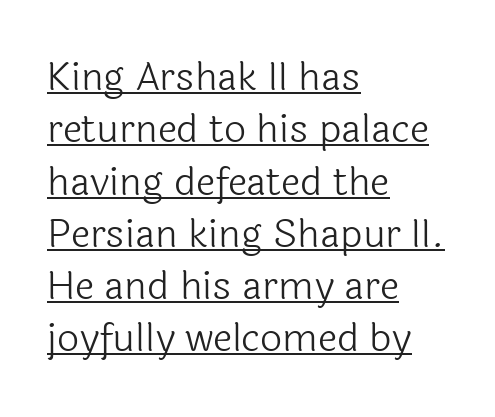
The image shows 39 px light sans-serif type, upright; set left-aligned, normal line spacing (1.34x), normal letter spacing, underlined; a medium x-height.
